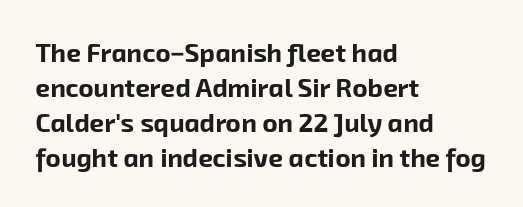
Honestly, there is no underline to notice here at all. Every letter is thick-stroked: bold, no question. Horizontal bands of white between lines are of average thickness. The typesetter chose a ragged-right arrangement here. Honestly, the letter spacing is just normal — you wouldn't notice it.
